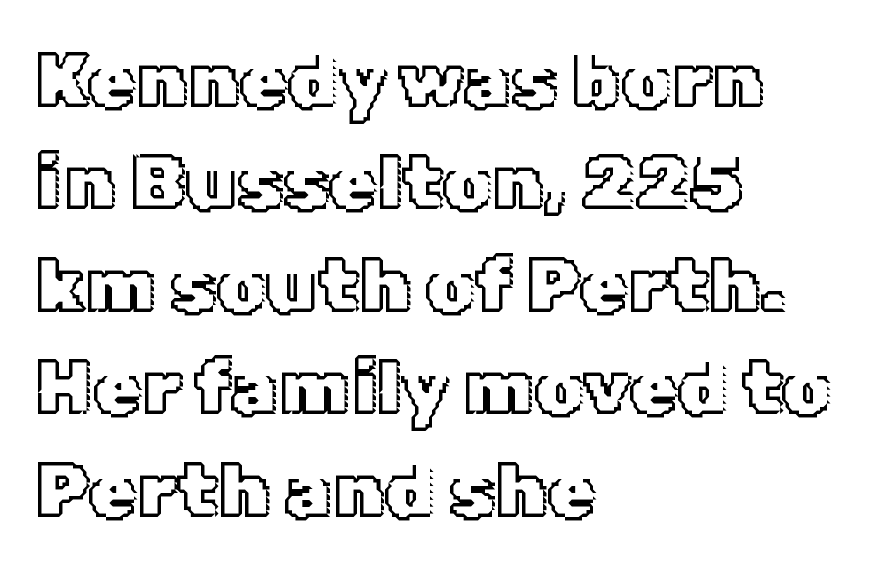
Q: Is the text italic (slanted)? A: No, it is upright.
Q: Is the text underlined? A: No.
Q: How is the paragraph aligned? A: Left-aligned.
Q: Is the spacing between letters normal or unusually wide? A: Normal.
Q: Is the spacing between lines tight, normal or loose? A: Normal.
Q: Width (condensed, normal, or wide)? A: Normal.
Q: x-height? A: Medium.
Q: Monospaced? A: No.
